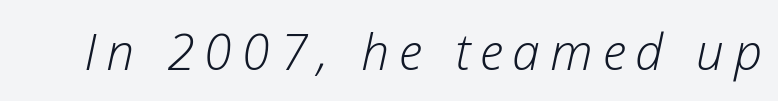
The tracking jumps out immediately: characters are airy and widely separated. Beneath every word, the page is bare. The weight tops out at a normal text grade. A typesetter would call this proportional, since set widths differ per character. The face used here has a pronounced slope to its letters.
